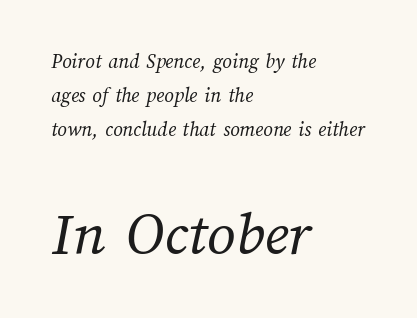
{"bold": "no", "weight": "regular", "width": "normal", "stroke_contrast": "medium", "x_height": "medium", "monospaced": "no", "underline": "no", "align": "left", "line_spacing": "normal", "line_spacing_ratio": 1.61, "letter_spacing": "normal", "letter_spacing_em": 0.0, "larger_block": "second", "size_ratio": 3.0, "glyph_px": 63}
